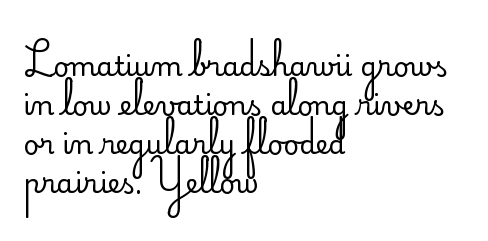
{"italic": "no", "bold": "no", "underline": "no", "align": "left", "line_spacing": "normal", "line_spacing_ratio": 1.44, "letter_spacing": "normal", "letter_spacing_em": 0.0, "glyph_px": 27}
